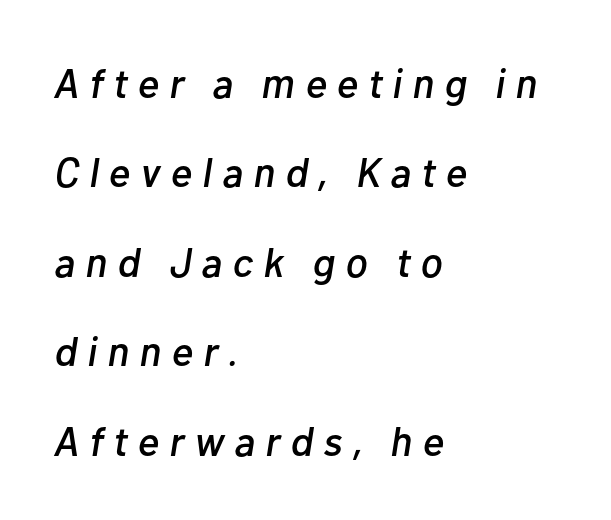
The image shows 41 px text type, italic (leaning right); set left-aligned, loose line spacing (2.18x), unusually wide letter spacing (+0.25 em), not underlined; low stroke contrast and a medium x-height.
